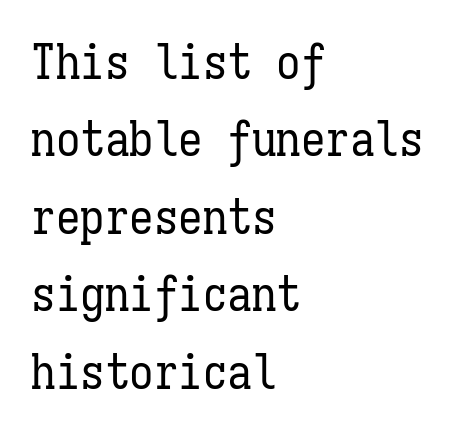
The image shows 49 px regular-weight, condensed type, upright, monospaced; set left-aligned, normal line spacing (1.58x), normal letter spacing, not underlined; low stroke contrast and a medium x-height.
